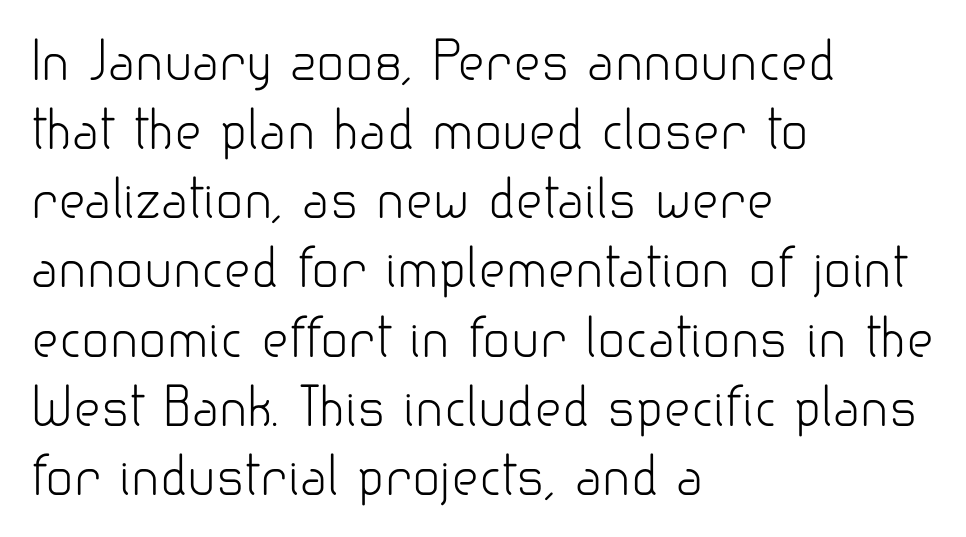
Q: Is the text bold? A: No.
Q: Is the text italic (slanted)? A: No, it is upright.
Q: Is the typeface a serif or a sans-serif typeface? A: Sans-serif.
Q: Is the text underlined? A: No.
Q: How is the paragraph aligned? A: Left-aligned.
Q: Is the spacing between letters normal or unusually wide? A: Normal.
Q: Is the spacing between lines tight, normal or loose? A: Normal.
Q: Width (condensed, normal, or wide)? A: Normal.
Q: Stroke contrast? A: Low.
Q: x-height? A: Small.
Q: Monospaced? A: No.
